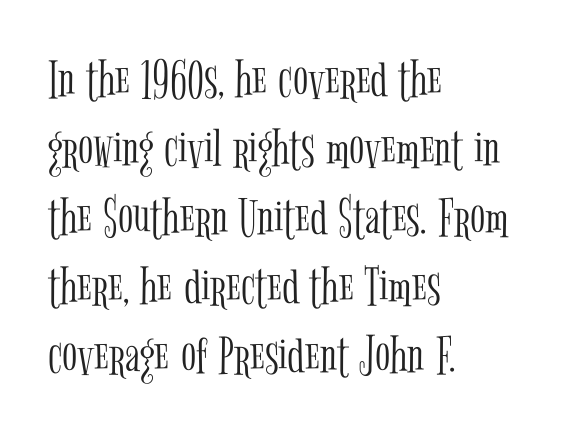
{"serif": "yes", "italic": "no", "bold": "no", "weight": "light", "width": "condensed", "stroke_contrast": "low", "x_height": "medium", "monospaced": "no", "underline": "no", "align": "left", "line_spacing_ratio": 1.23, "letter_spacing": "normal", "letter_spacing_em": 0.0, "glyph_px": 56}
